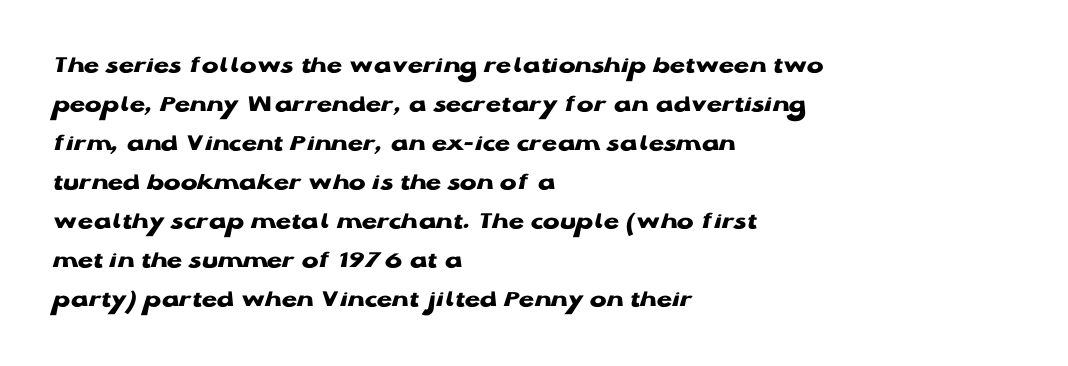
Vertical strokes here are truly vertical. In terms of letterspacing, this is plain default setting. This block has exactly the height ordinary leading produces. Pretty heavy lettering here — definitely bold.
